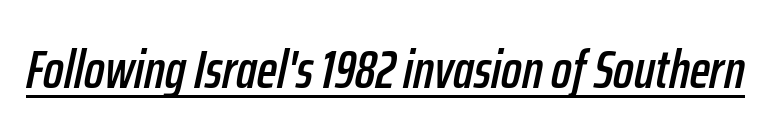
{"italic": "yes", "lean": "right", "slant_degrees": 12, "width": "condensed", "stroke_contrast": "low", "x_height": "medium", "monospaced": "no", "underline": "yes", "letter_spacing": "normal", "letter_spacing_em": 0.0, "glyph_px": 54}
